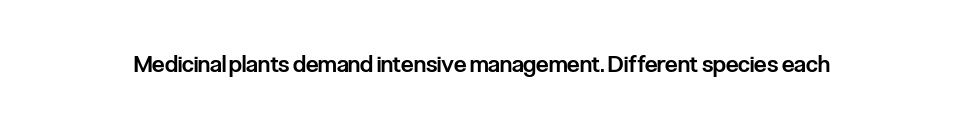
The image shows 23 px text type, upright; set normal letter spacing, not underlined.
